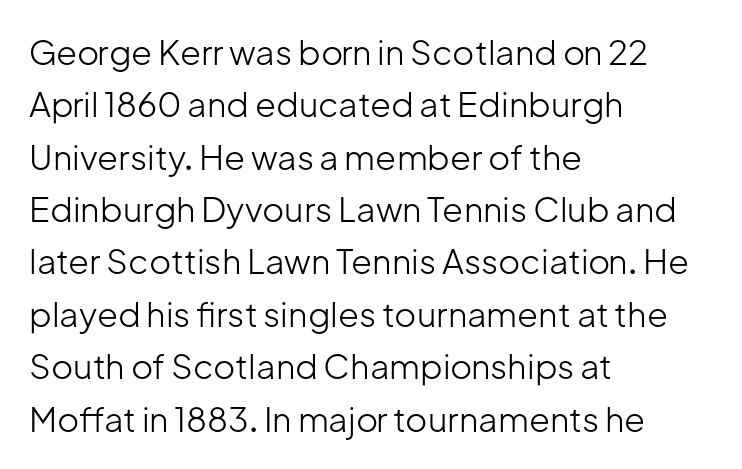
Q: Is the text bold? A: No.
Q: Is the text italic (slanted)? A: No, it is upright.
Q: Is the typeface a serif or a sans-serif typeface? A: Sans-serif.
Q: Is the text underlined? A: No.
Q: How is the paragraph aligned? A: Left-aligned.
Q: Is the spacing between letters normal or unusually wide? A: Normal.
Q: Is the spacing between lines tight, normal or loose? A: Normal.
Q: Width (condensed, normal, or wide)? A: Normal.
Q: Stroke contrast? A: Low.
Q: x-height? A: Medium.
Q: Monospaced? A: No.
